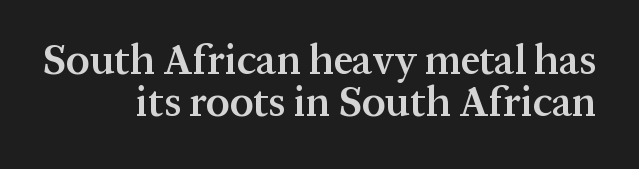
Q: Is the text bold? A: Semi-bold.
Q: Is the text italic (slanted)? A: No, it is upright.
Q: Is the typeface a serif or a sans-serif typeface? A: Serif.
Q: Is the text underlined? A: No.
Q: How is the paragraph aligned? A: Right-aligned.
Q: Is the spacing between letters normal or unusually wide? A: Normal.
Q: Is the spacing between lines tight, normal or loose? A: Tight.
Q: Width (condensed, normal, or wide)? A: Normal.
Q: Stroke contrast? A: Medium.
Q: x-height? A: Medium.
Q: Monospaced? A: No.
